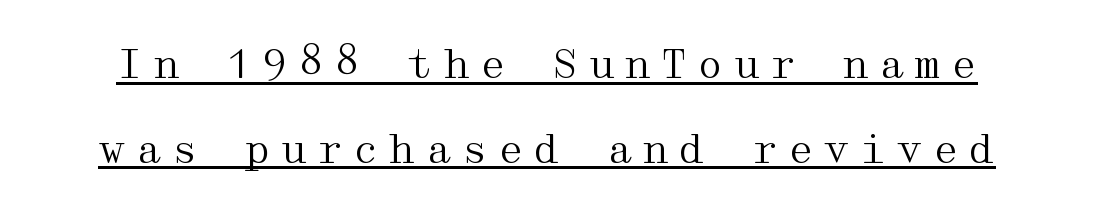
{"serif": "yes", "italic": "no", "bold": "no", "weight": "regular", "width": "wide", "stroke_contrast": "medium", "x_height": "medium", "underline": "yes", "line_spacing": "loose", "line_spacing_ratio": 2.17, "letter_spacing": "wide", "letter_spacing_em": 0.23, "glyph_px": 39}
